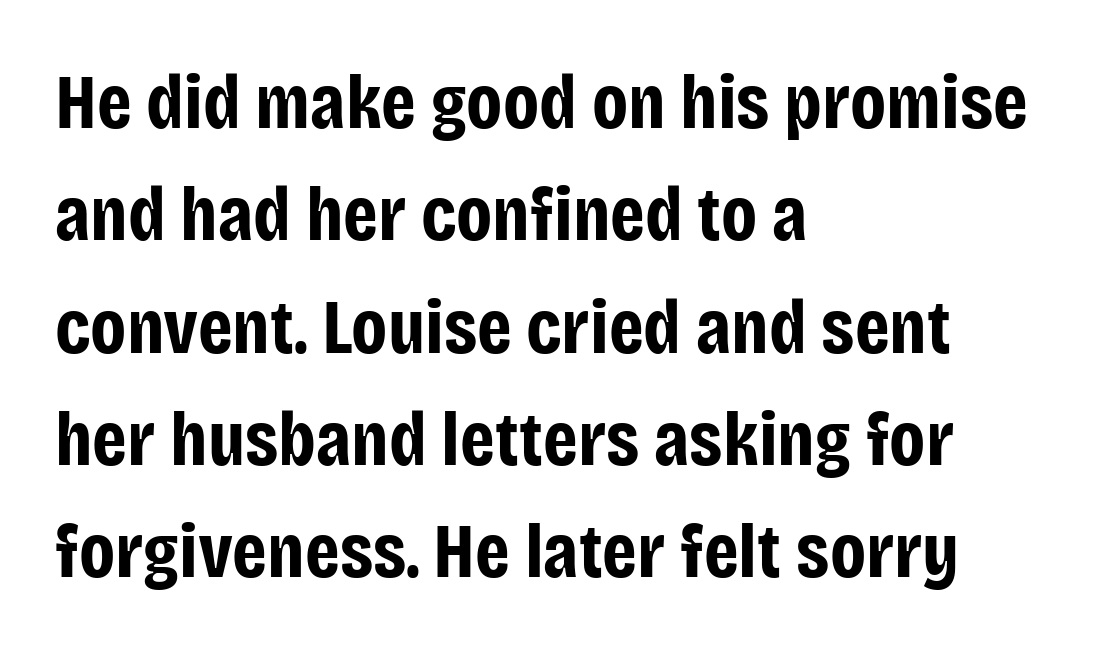
Q: Is the text bold? A: Yes.
Q: Is the text italic (slanted)? A: No, it is upright.
Q: Is the typeface a serif or a sans-serif typeface? A: Sans-serif.
Q: Is the text underlined? A: No.
Q: How is the paragraph aligned? A: Left-aligned.
Q: Is the spacing between letters normal or unusually wide? A: Normal.
Q: Is the spacing between lines tight, normal or loose? A: Normal.
Q: Width (condensed, normal, or wide)? A: Condensed.
Q: Stroke contrast? A: Low.
Q: x-height? A: Large.
Q: Monospaced? A: No.
